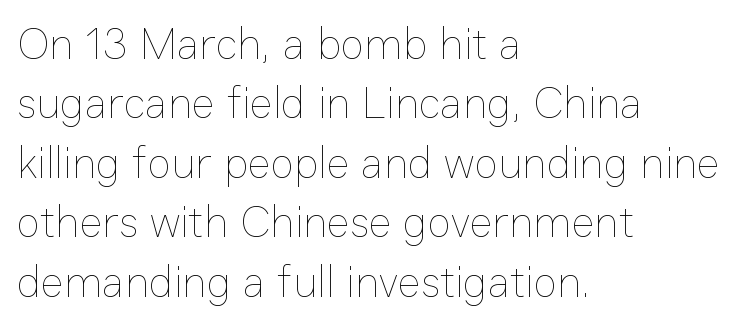
Stems here are at most as thick as an everyday book face. Bare-footed words on every line. Varying glyph widths throughout — classic text-font behaviour. Every character sits straight up, as roman type does.
